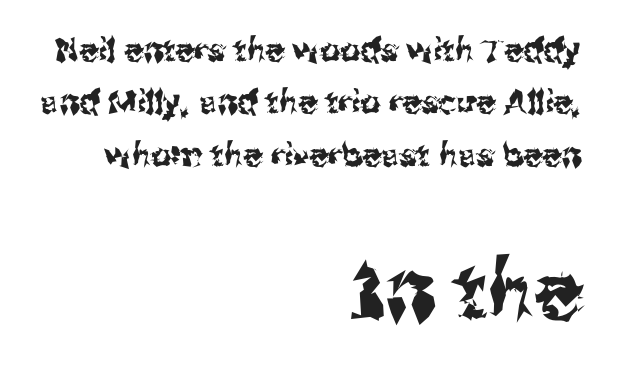
The image shows 79 px sans-serif type, upright; set right-aligned, normal line spacing (1.64x), normal letter spacing, not underlined; the second (bottom) block is 2.47x larger; medium stroke contrast and a medium x-height.
